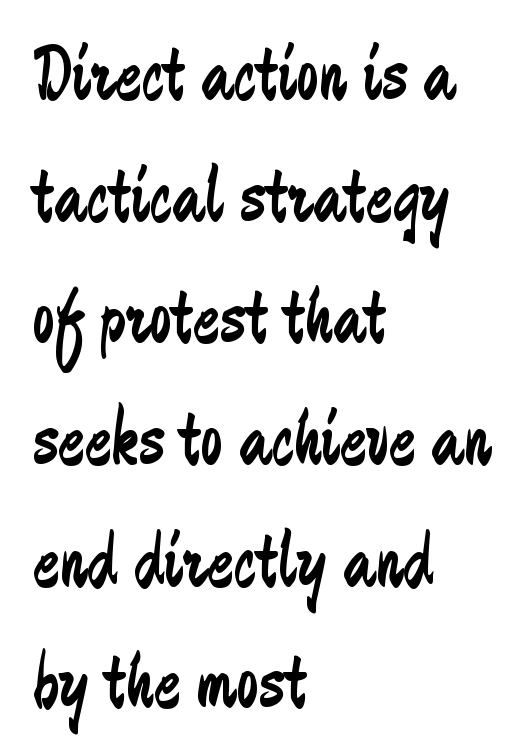
{"serif": "no", "bold": "no", "weight": "regular", "width": "condensed", "stroke_contrast": "low", "x_height": "medium", "monospaced": "no", "underline": "no", "align": "left", "line_spacing": "normal", "line_spacing_ratio": 1.54, "letter_spacing": "normal", "letter_spacing_em": 0.0, "glyph_px": 79}
